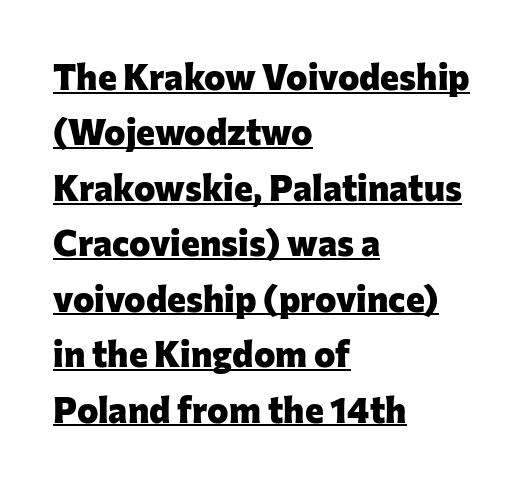
The image shows 36 px heavy sans-serif type, upright; set left-aligned, normal line spacing (1.54x), normal letter spacing, underlined; low stroke contrast and a medium x-height.
